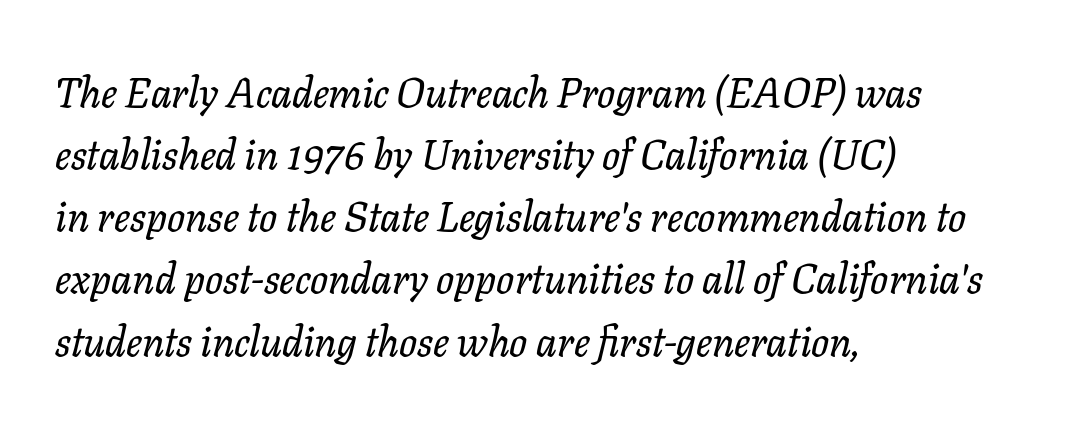
This is oblique type, the kind used for emphasis or titles. The line texture is even and compact thanks to regular tracking. Whoever set this chose a conventional vertical rhythm. Examine the stroke ends and you'll spot serifs.
